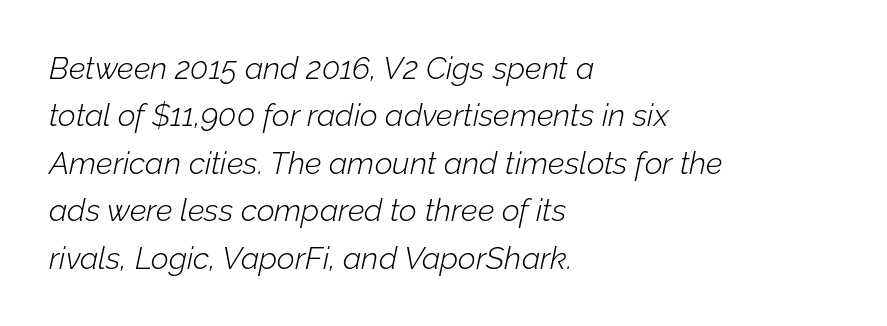
Q: Is the text bold? A: No.
Q: Is the text italic (slanted)? A: Yes, it leans right by about 12 degrees.
Q: Is the text underlined? A: No.
Q: How is the paragraph aligned? A: Left-aligned.
Q: Is the spacing between letters normal or unusually wide? A: Normal.
Q: Is the spacing between lines tight, normal or loose? A: Normal.
Q: Width (condensed, normal, or wide)? A: Normal.
Q: Stroke contrast? A: Low.
Q: x-height? A: Medium.
Q: Monospaced? A: No.
